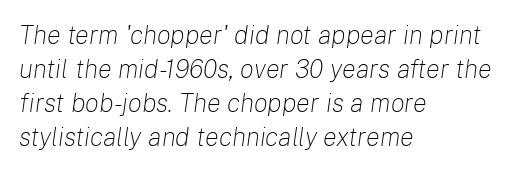
Q: Is the text bold? A: No.
Q: Is the text italic (slanted)? A: Yes, it leans right by about 8 degrees.
Q: Is the text underlined? A: No.
Q: How is the paragraph aligned? A: Left-aligned.
Q: Is the spacing between letters normal or unusually wide? A: Normal.
Q: Is the spacing between lines tight, normal or loose? A: Normal.
